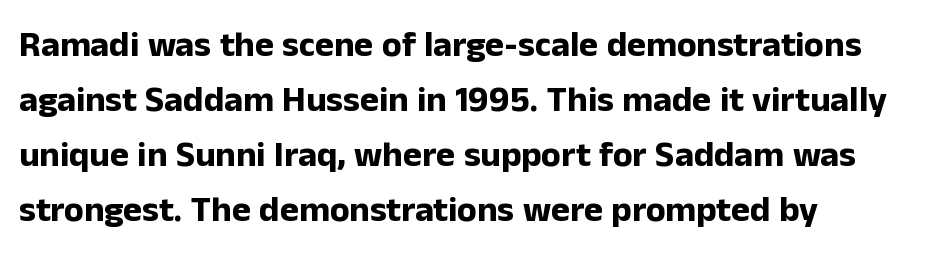
The image shows 36 px bold sans-serif type, upright; set left-aligned, normal line spacing (1.53x), normal letter spacing, not underlined; low stroke contrast and a medium x-height.
